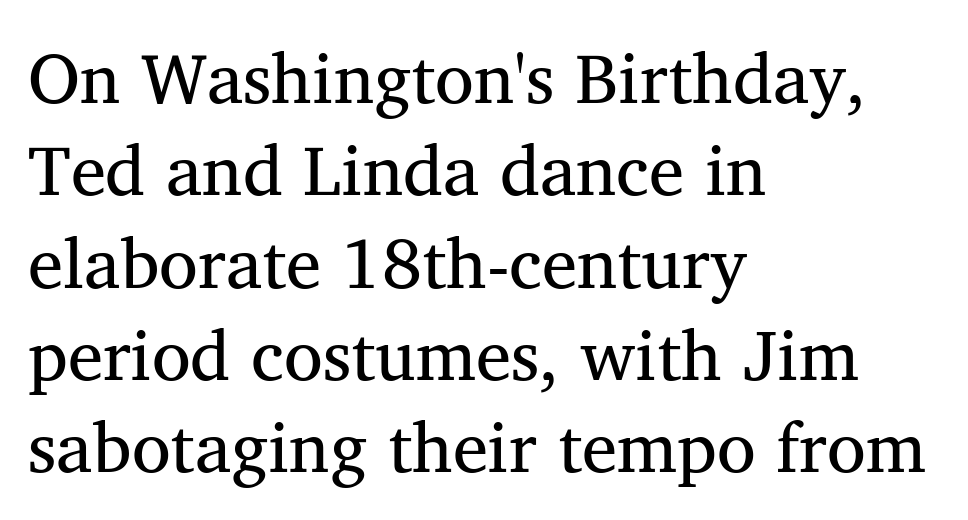
Observe the ordinary spacing: letters are neighbours, not strangers. Each line starts at the same left margin while the right side varies. This rendering features lettering with no underline. The passage shown is typed in a proportional face where columns would drift.
